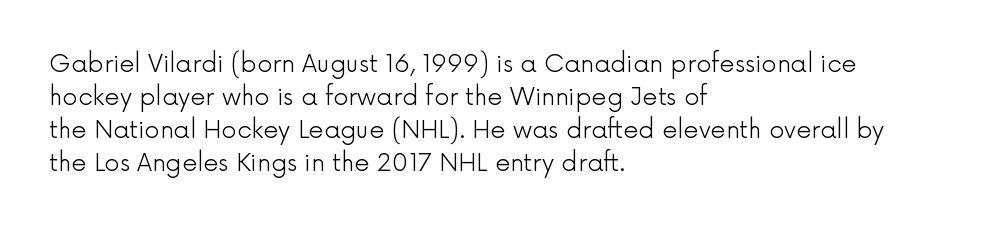
These lines stack with their left ends in a neat column. Letters rest on an invisible, unmarked baseline. The lines sit at an ordinary, default distance from one another. The type sits square on the baseline with zero lean. No letter is thick-stroked: the sample isn't bold. Default kerning and tracking; the words read as compact shapes.
